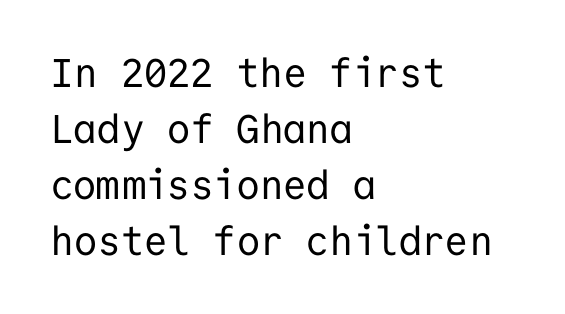
{"serif": "no", "italic": "no", "bold": "no", "weight": "regular", "width": "normal", "stroke_contrast": "low", "x_height": "medium", "monospaced": "yes", "underline": "no", "align": "left", "line_spacing": "normal", "line_spacing_ratio": 1.4, "letter_spacing": "normal", "letter_spacing_em": 0.0, "glyph_px": 40}
